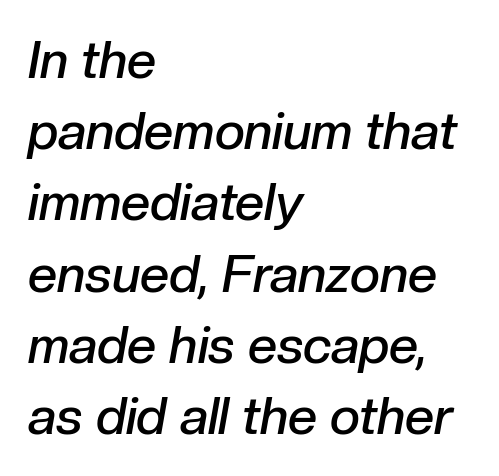
The image shows 52 px semibold type, italic (leaning right); set left-aligned, normal line spacing (1.37x), normal letter spacing, not underlined; low stroke contrast and a medium x-height.
